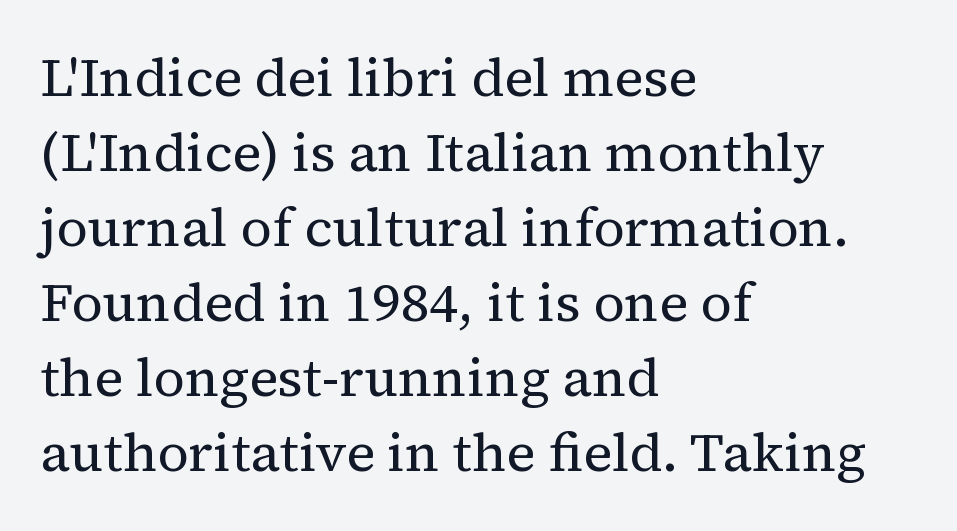
The image shows 54 px regular-weight serif type, upright; set left-aligned, normal line spacing (1.39x), normal letter spacing, not underlined; medium stroke contrast and a medium x-height.
